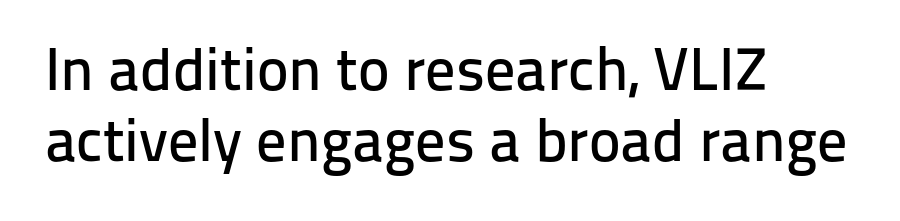
The image shows 60 px sans-serif type, upright; set left-aligned, line spacing 1.18x, normal letter spacing, not underlined; low stroke contrast and a medium x-height.
